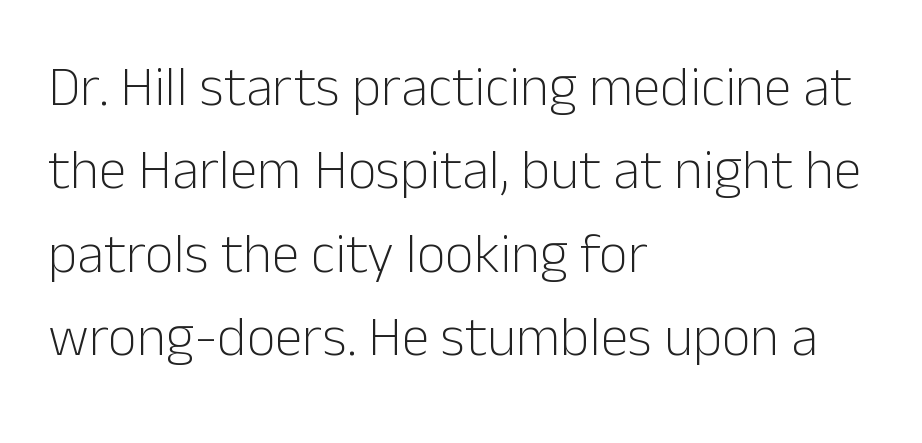
{"serif": "no", "italic": "no", "bold": "no", "weight": "light", "width": "normal", "stroke_contrast": "low", "x_height": "medium", "monospaced": "no", "underline": "no", "align": "left", "line_spacing": "normal", "line_spacing_ratio": 1.49, "letter_spacing": "normal", "letter_spacing_em": 0.0, "glyph_px": 56}
